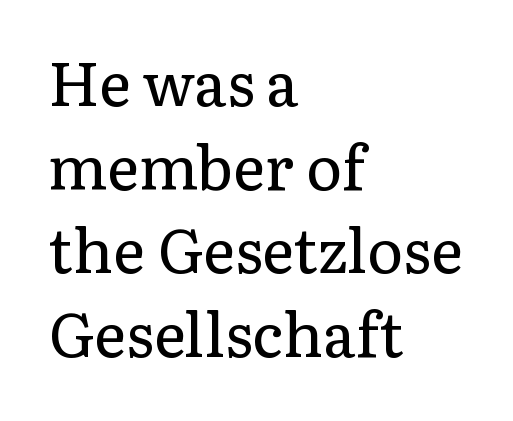
Q: Is the text bold? A: No.
Q: Is the text italic (slanted)? A: No, it is upright.
Q: Is the typeface a serif or a sans-serif typeface? A: Serif.
Q: Is the text underlined? A: No.
Q: How is the paragraph aligned? A: Left-aligned.
Q: Is the spacing between letters normal or unusually wide? A: Normal.
Q: Is the spacing between lines tight, normal or loose? A: Normal.
Q: Width (condensed, normal, or wide)? A: Normal.
Q: Stroke contrast? A: Low.
Q: x-height? A: Medium.
Q: Monospaced? A: No.
